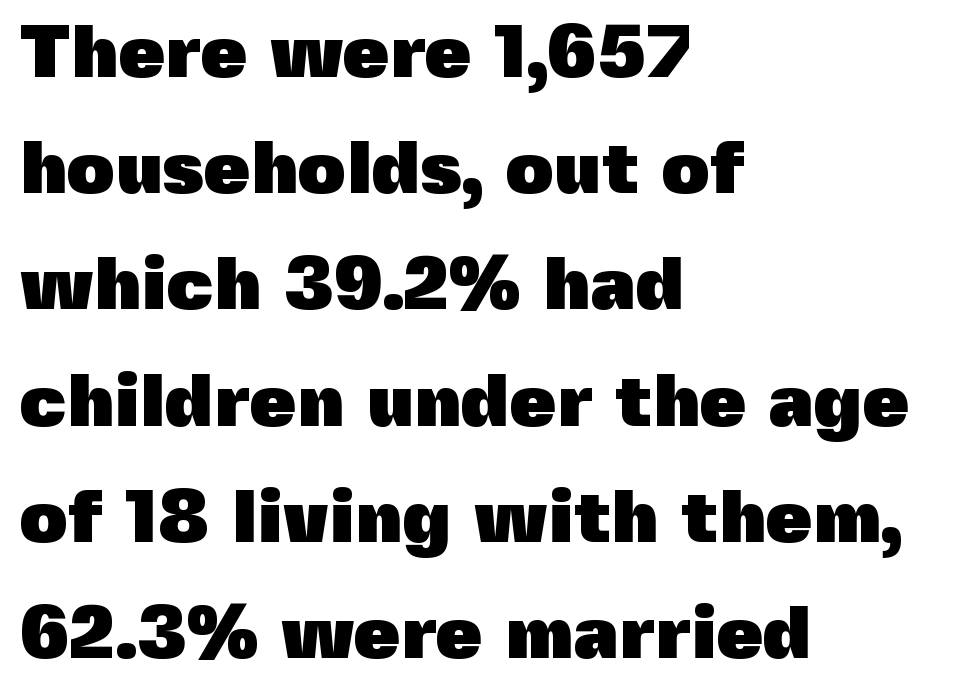
{"serif": "no", "italic": "no", "bold": "yes", "weight": "heavy", "width": "normal", "x_height": "medium", "monospaced": "no", "underline": "no", "align": "left", "line_spacing": "normal", "line_spacing_ratio": 1.55, "letter_spacing": "normal", "letter_spacing_em": 0.0, "glyph_px": 75}
